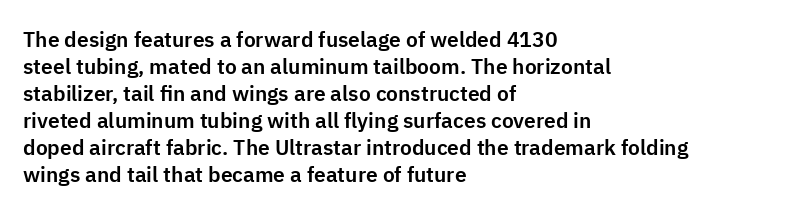
{"italic": "no", "underline": "no", "align": "left", "line_spacing": "normal", "line_spacing_ratio": 1.29, "letter_spacing": "normal", "letter_spacing_em": 0.0, "glyph_px": 21}
